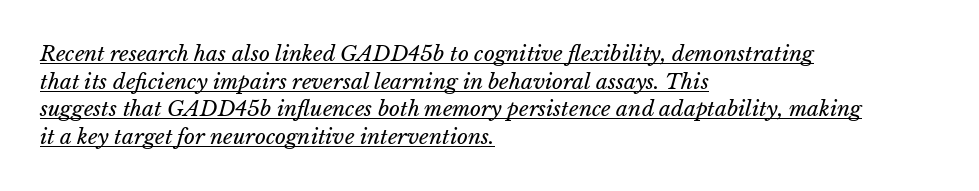
Notice how the passage keeps a crisp vertical edge on the left only. Like a heading marked for emphasis, these lines bear an underscore. This is not heavy type; no bold has been used. Regarding leading, the lines here are spaced in the standard way. Letter spacing: default.
